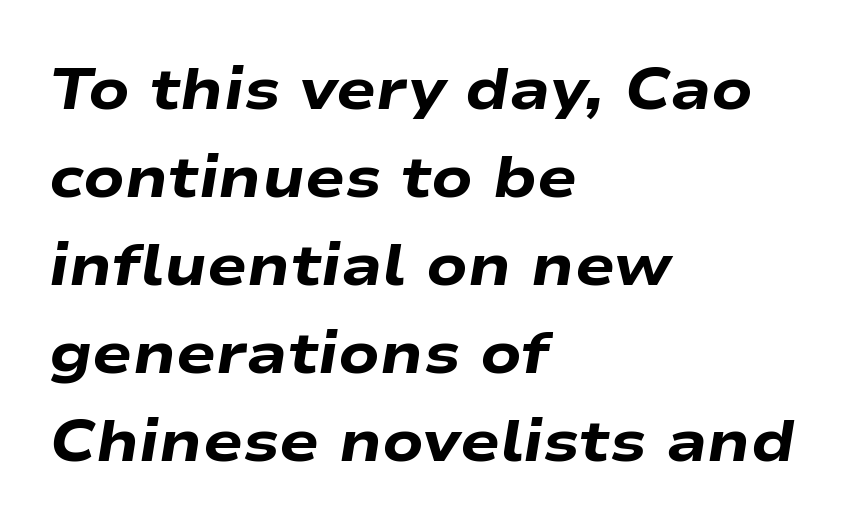
{"italic": "yes", "lean": "right", "slant_degrees": 9, "bold": "yes", "weight": "heavy", "width": "wide", "stroke_contrast": "low", "x_height": "medium", "monospaced": "no", "underline": "no", "align": "left", "line_spacing": "normal", "line_spacing_ratio": 1.49, "letter_spacing": "normal", "letter_spacing_em": 0.0, "glyph_px": 59}
